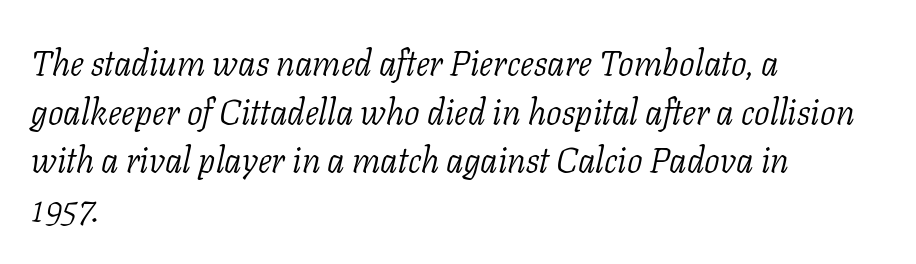
The letters sit at their default tracking, neither squeezed nor spread. In terms of leading, this rendering sits right in the middle. The string is rendered with underlining switched off. Unbolded letterforms with no extra heft. Examine the stroke ends and you'll spot serifs. Here the designer chose a conventional face with non-uniform glyph widths.
